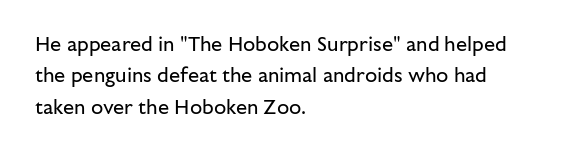
Line spacing here is normal. A typesetter would mark this as roman, not italic. The specimen omits any rule beneath the text block's lines. The rag falls on the right side of this text block. The characters are drawn with everyday or finer stroke widths.
